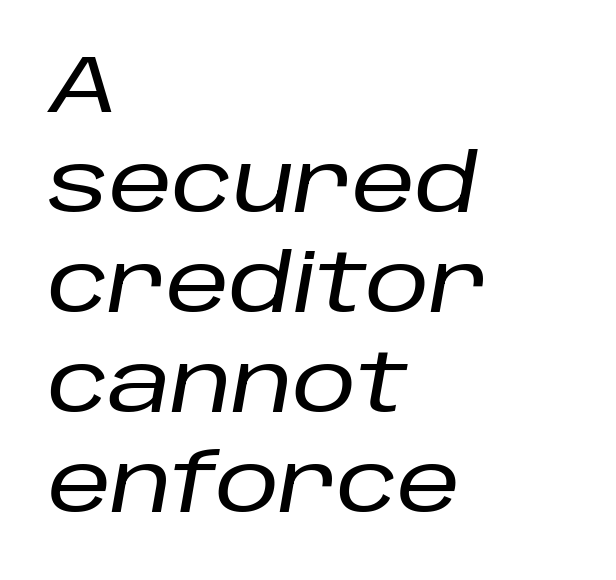
Q: Is the text italic (slanted)? A: Yes, it leans right by about 10 degrees.
Q: Is the text underlined? A: No.
Q: How is the paragraph aligned? A: Left-aligned.
Q: Is the spacing between letters normal or unusually wide? A: Normal.
Q: Is the spacing between lines tight, normal or loose? A: Normal.
Q: Width (condensed, normal, or wide)? A: Normal.
Q: Stroke contrast? A: Low.
Q: x-height? A: Large.
Q: Monospaced? A: No.
